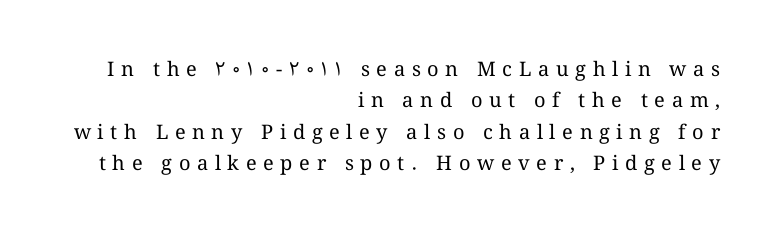
The letters stand upright; this is a roman face. The zone under the glyphs is completely vacant. Is the type heavy? It reads as light-to-regular instead. Spacing between characters has been opened up far beyond the box default. Baseline-to-baseline distance is the conventional proportion of letter height. In CSS terms this would be text-align: right.
